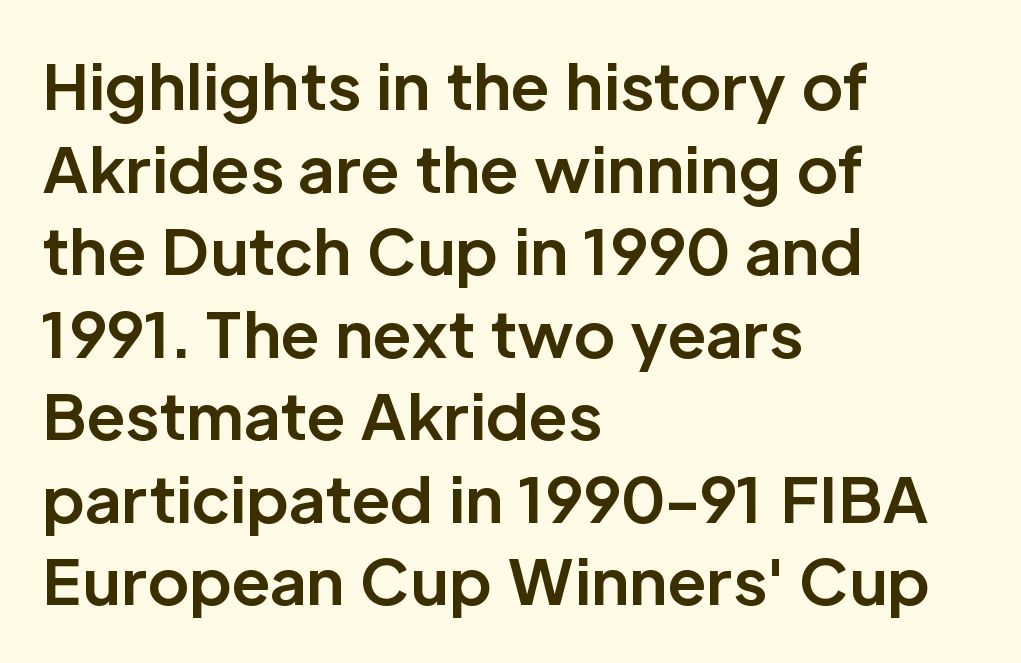
{"serif": "no", "italic": "no", "bold": "yes", "weight": "bold", "width": "normal", "stroke_contrast": "low", "x_height": "medium", "monospaced": "no", "underline": "no", "align": "left", "line_spacing": "normal", "line_spacing_ratio": 1.31, "letter_spacing": "normal", "letter_spacing_em": 0.0, "glyph_px": 63}
